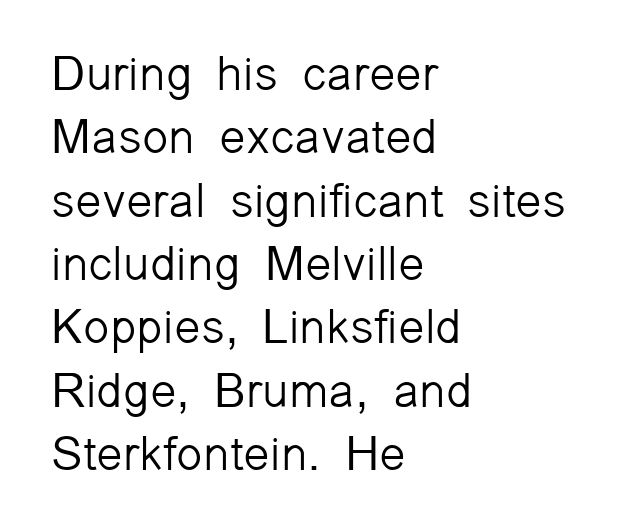
Q: Is the text bold? A: No.
Q: Is the text italic (slanted)? A: No, it is upright.
Q: Is the typeface a serif or a sans-serif typeface? A: Sans-serif.
Q: Is the text underlined? A: No.
Q: How is the paragraph aligned? A: Left-aligned.
Q: Is the spacing between letters normal or unusually wide? A: Normal.
Q: Is the spacing between lines tight, normal or loose? A: Normal.
Q: Width (condensed, normal, or wide)? A: Normal.
Q: Stroke contrast? A: Low.
Q: x-height? A: Medium.
Q: Monospaced? A: No.
